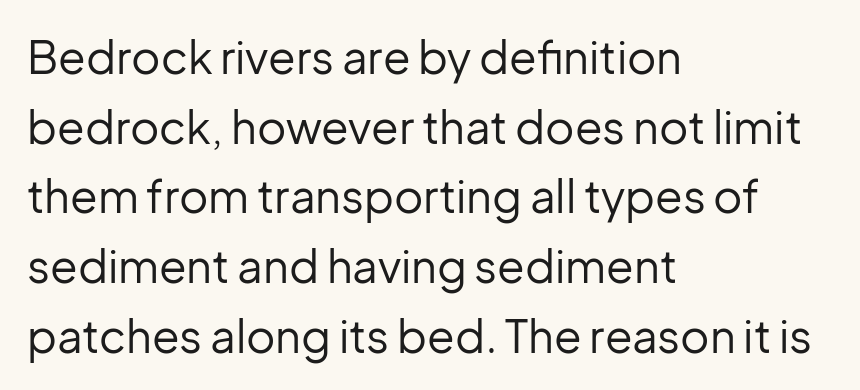
Proportional: the letters do not fall into vertical columns. The letters stand straight up with perfectly vertical stems. These lines sit exactly where default settings would place them. Decoration check: the copy has no underline. Vertical stems look standard width or narrower in stroke.
